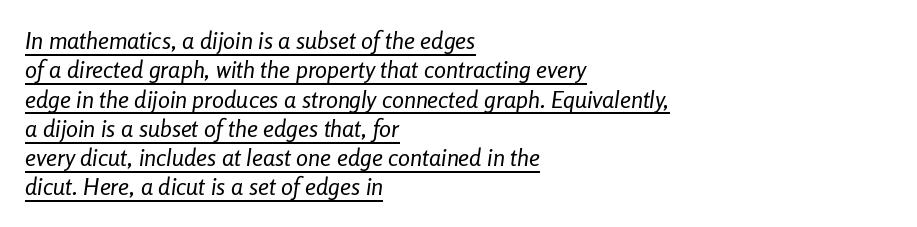
{"italic": "yes", "lean": "right", "slant_degrees": 8, "bold": "no", "underline": "yes", "align": "left", "line_spacing_ratio": 1.22, "letter_spacing": "normal", "letter_spacing_em": 0.0, "glyph_px": 24}
